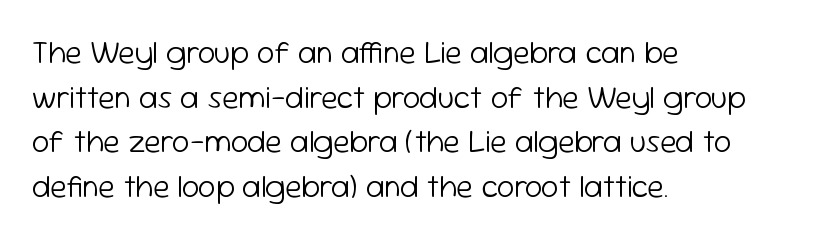
The rendering shows plain stroke endings on the letterforms — a sans-serif design. Lines of text with bare space underneath. The strokes carry an ordinary text weight at most. Leading: standard. Look at the tracking — it's just the regular setting, nothing added.
